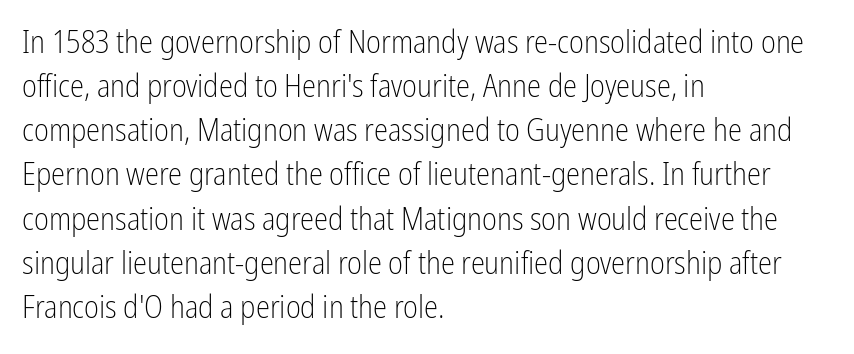
Q: Is the text bold? A: No.
Q: Is the text italic (slanted)? A: No, it is upright.
Q: Is the typeface a serif or a sans-serif typeface? A: Sans-serif.
Q: Is the text underlined? A: No.
Q: How is the paragraph aligned? A: Left-aligned.
Q: Is the spacing between letters normal or unusually wide? A: Normal.
Q: Is the spacing between lines tight, normal or loose? A: Normal.
Q: Width (condensed, normal, or wide)? A: Condensed.
Q: Stroke contrast? A: Low.
Q: x-height? A: Medium.
Q: Monospaced? A: No.
